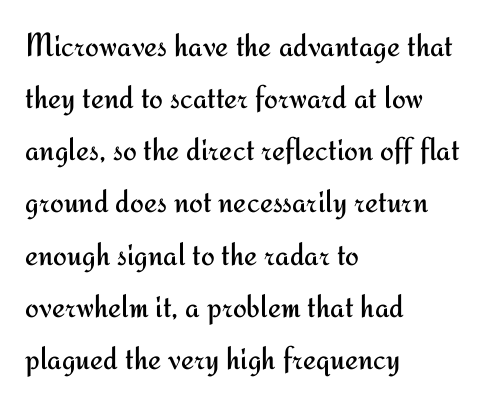
Q: Is the text bold? A: No.
Q: Is the text italic (slanted)? A: No, it is upright.
Q: Is the typeface a serif or a sans-serif typeface? A: Sans-serif.
Q: Is the text underlined? A: No.
Q: How is the paragraph aligned? A: Left-aligned.
Q: Is the spacing between letters normal or unusually wide? A: Normal.
Q: Is the spacing between lines tight, normal or loose? A: Normal.
Q: Width (condensed, normal, or wide)? A: Normal.
Q: Stroke contrast? A: Medium.
Q: x-height? A: Small.
Q: Monospaced? A: No.
